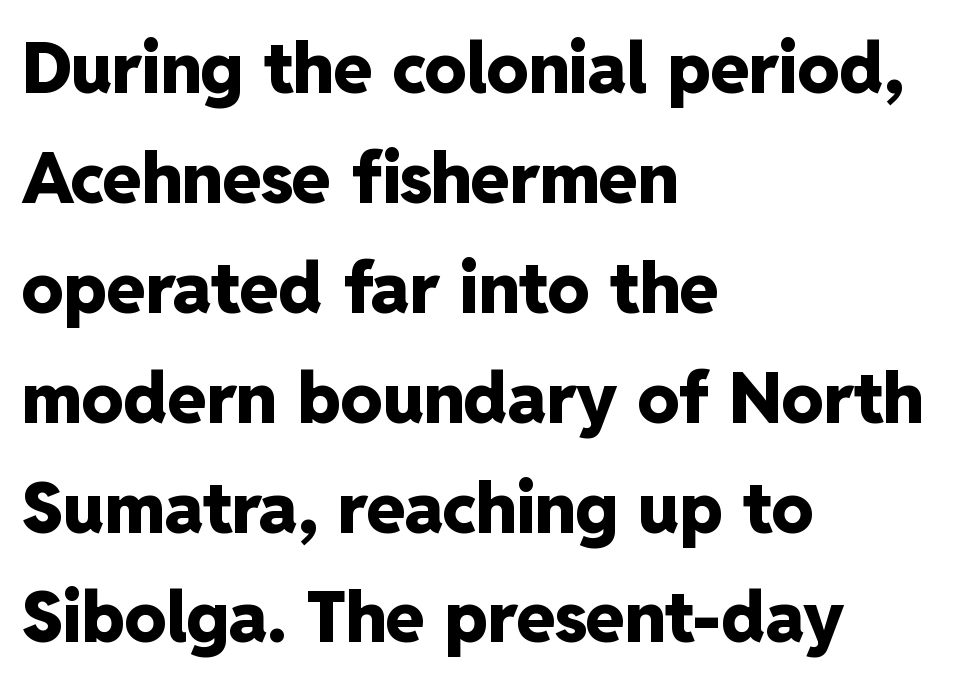
{"serif": "no", "italic": "no", "bold": "yes", "weight": "heavy", "width": "normal", "stroke_contrast": "low", "x_height": "medium", "monospaced": "no", "underline": "no", "align": "left", "line_spacing": "normal", "line_spacing_ratio": 1.57, "letter_spacing": "normal", "letter_spacing_em": 0.0, "glyph_px": 70}
